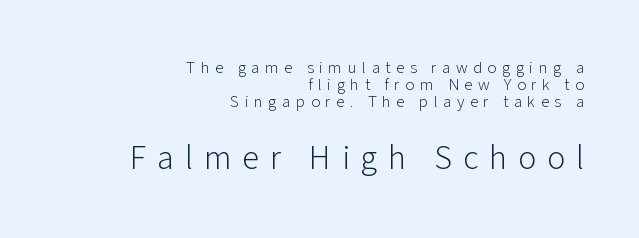
If you drew a ruler down the right edge, every line would touch it. The designer gave the closing block more size than the opening block. This sample uses a sans-serif face. Every stem runs plumb, perpendicular to the baseline. Spacing verdict: proportional, widths tailored to each character.
